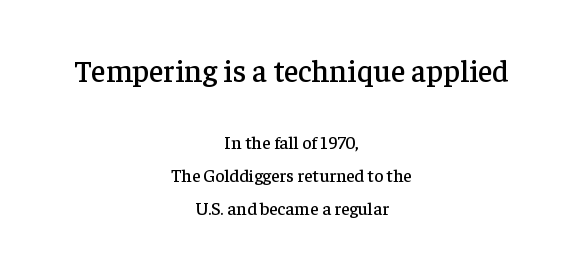
The image shows 31 px serif type, upright; set centered, line spacing 1.82x, normal letter spacing, not underlined; the first (top) block is 1.72x larger; low stroke contrast and a medium x-height.
